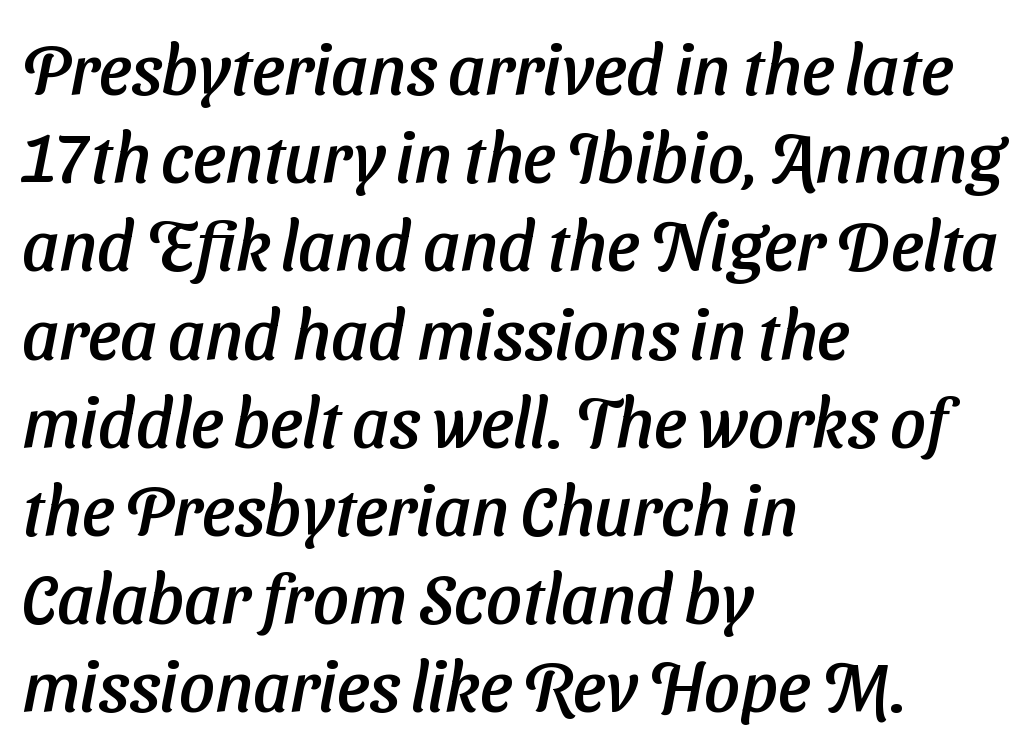
Students, note that the glyphs here touch the page at normal intervals. Check the space under the baseline: it is left empty. This sample has the flowing, uneven cadence of proportional lettering. Serifs: no, the terminals of the letterforms are clean. Short and long lines alike share a common starting point at left. The passage shown stacks its lines at a standard gap.
